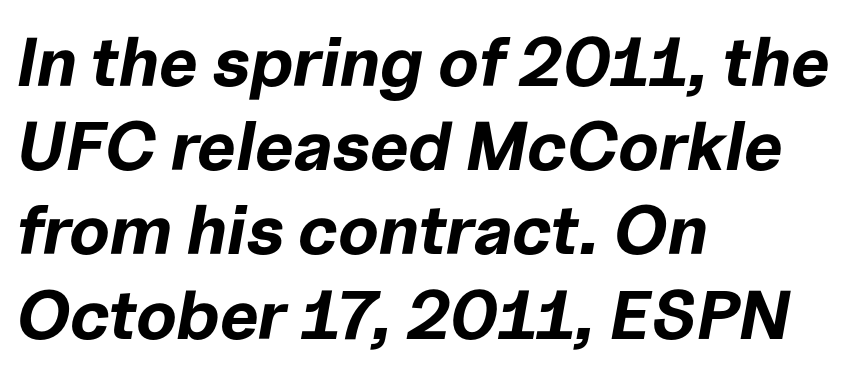
The image shows 69 px bold type, italic (leaning right); set left-aligned, line spacing 1.22x, normal letter spacing, not underlined; low stroke contrast and a medium x-height.
